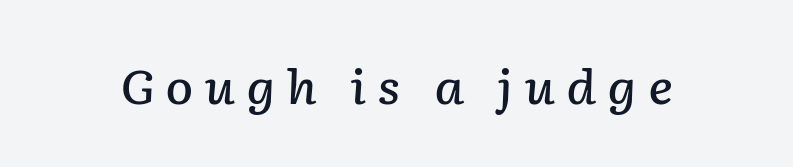
{"italic": "yes", "lean": "right", "slant_degrees": 2, "bold": "semi", "weight": "semibold", "width": "normal", "stroke_contrast": "low", "x_height": "medium", "monospaced": "no", "underline": "no", "letter_spacing": "wide", "letter_spacing_em": 0.23, "glyph_px": 47}
